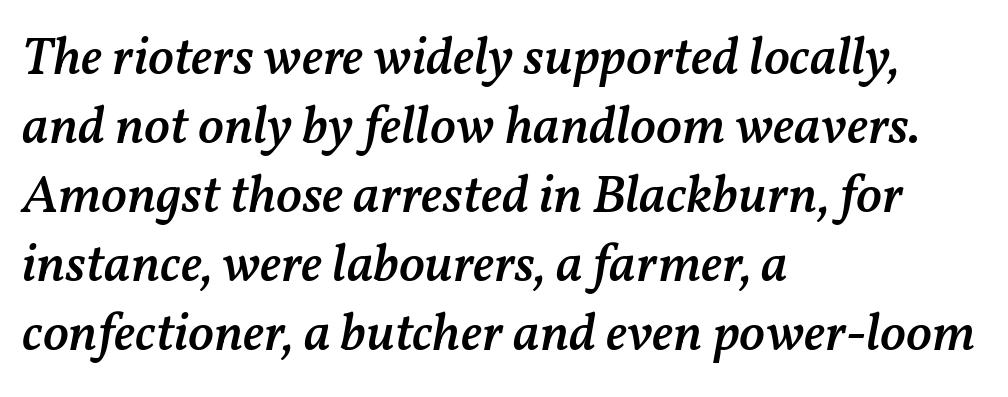
The image shows 54 px semibold type, italic (leaning right); set left-aligned, normal line spacing (1.28x), normal letter spacing, not underlined; medium stroke contrast and a medium x-height.
